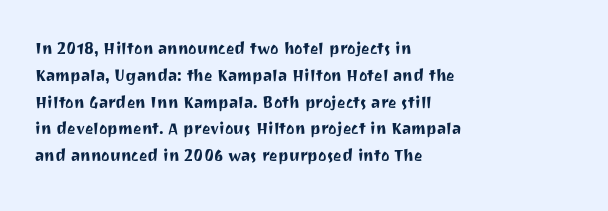
{"italic": "no", "underline": "no", "align": "left", "line_spacing": "normal", "line_spacing_ratio": 1.34, "letter_spacing": "normal", "letter_spacing_em": 0.0, "glyph_px": 20}
